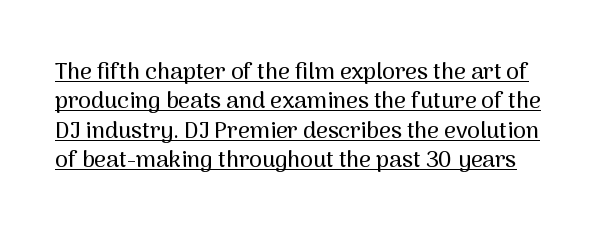
One glance says typical: line gaps are just what's usual. Notice how a bar underscores the lettering throughout. The font's upright variant was chosen for this text. Students, note that the glyphs here touch the page at normal intervals.
